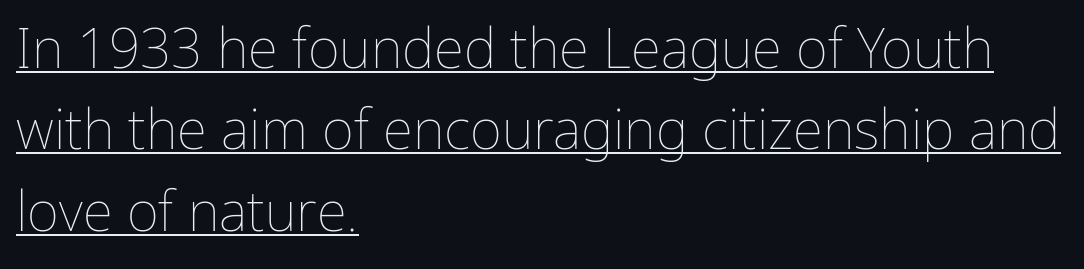
The image shows 55 px thin type, upright; set left-aligned, normal line spacing (1.48x), normal letter spacing, underlined; low stroke contrast and a medium x-height.
